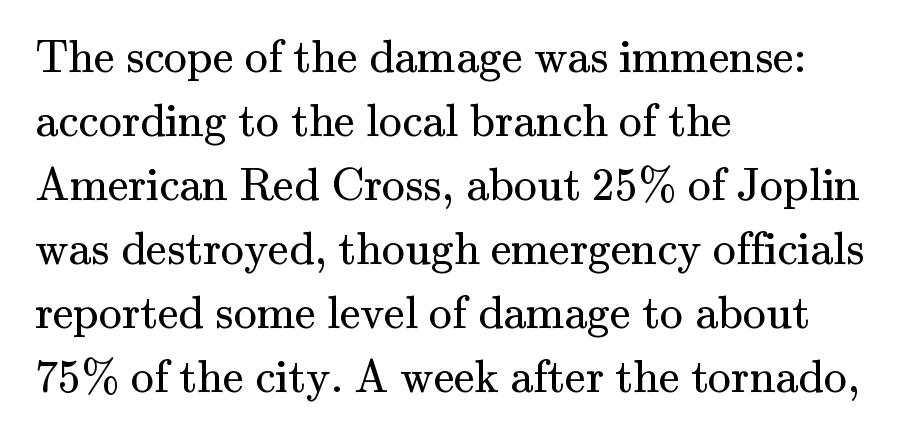
Q: Is the text bold? A: No.
Q: Is the text italic (slanted)? A: No, it is upright.
Q: Is the typeface a serif or a sans-serif typeface? A: Serif.
Q: Is the text underlined? A: No.
Q: How is the paragraph aligned? A: Left-aligned.
Q: Is the spacing between letters normal or unusually wide? A: Normal.
Q: Is the spacing between lines tight, normal or loose? A: Normal.
Q: Width (condensed, normal, or wide)? A: Normal.
Q: Stroke contrast? A: Medium.
Q: x-height? A: Small.
Q: Monospaced? A: No.
